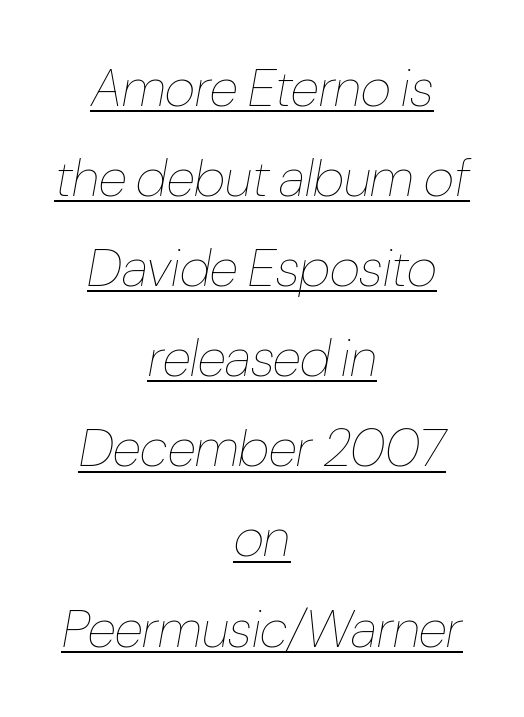
Reading down the column, the eye jumps a familiar distance to each next line. An italicized treatment has been applied to the whole sample. Think of a printed novel: that variable character pitch is what you see here. In CSS terms this would be text-align: center. Short note: letters normally spaced.
